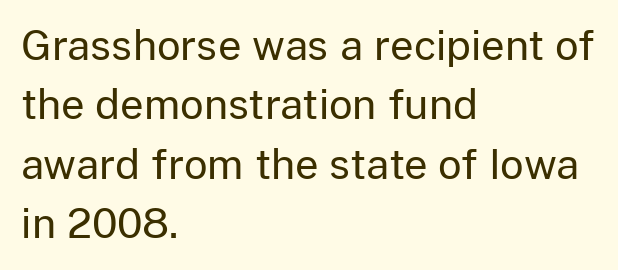
Default kerning and tracking; the words read as compact shapes. The rows are spaced the way most documents space them. The strip under each line holds only bare page. The passage shown is typed in a proportional face where columns would drift.
